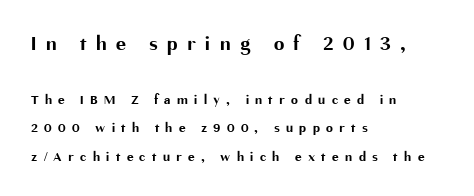
Q: Is the text bold? A: Yes.
Q: Is the text italic (slanted)? A: No, it is upright.
Q: Is the text underlined? A: No.
Q: How is the paragraph aligned? A: Left-aligned.
Q: Is the spacing between letters normal or unusually wide? A: Unusually wide.
Q: Is the spacing between lines tight, normal or loose? A: Loose.
Q: Which block of text is set in a larger size, the first (top) or the second (bottom)? A: The first (top) one.
